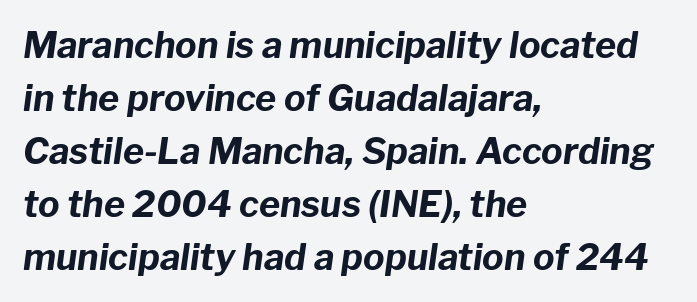
You could not count columns in this text — the font is proportionally spaced. Stroke thickness is high; the sample reads as a true bold. Would a proofreader flag this as italicized? Yes. The rows are spaced the way most documents space them.
